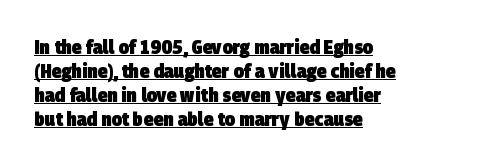
{"bold": "yes", "underline": "yes", "align": "left", "line_spacing_ratio": 1.2, "letter_spacing": "normal", "letter_spacing_em": 0.0, "glyph_px": 20}
